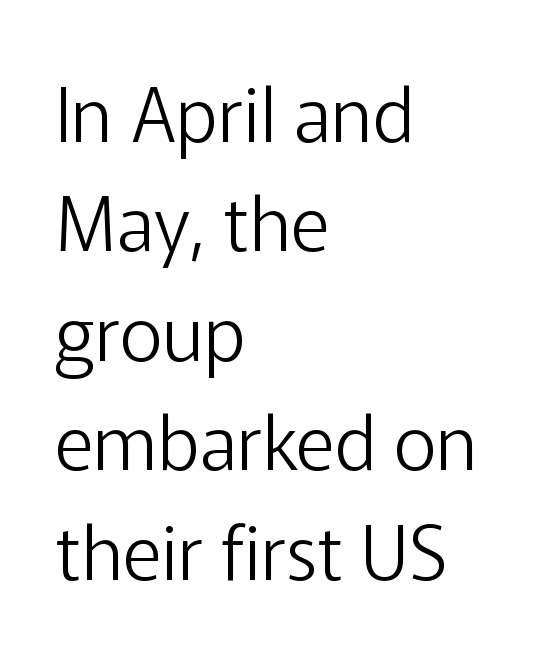
Q: Is the text bold? A: No.
Q: Is the text italic (slanted)? A: No, it is upright.
Q: Is the typeface a serif or a sans-serif typeface? A: Sans-serif.
Q: Is the text underlined? A: No.
Q: How is the paragraph aligned? A: Left-aligned.
Q: Is the spacing between letters normal or unusually wide? A: Normal.
Q: Is the spacing between lines tight, normal or loose? A: Normal.
Q: Width (condensed, normal, or wide)? A: Normal.
Q: Stroke contrast? A: Low.
Q: x-height? A: Medium.
Q: Monospaced? A: No.
